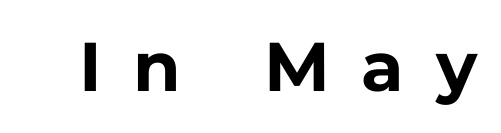
Posture: vertical. The rendering uses natural spacing where letterforms have individual widths. This is sans-serif lettering, the kind often seen on screens and signage. Letter spacing: wide. The area under the type is left untouched. Heavy, bold letterforms.
